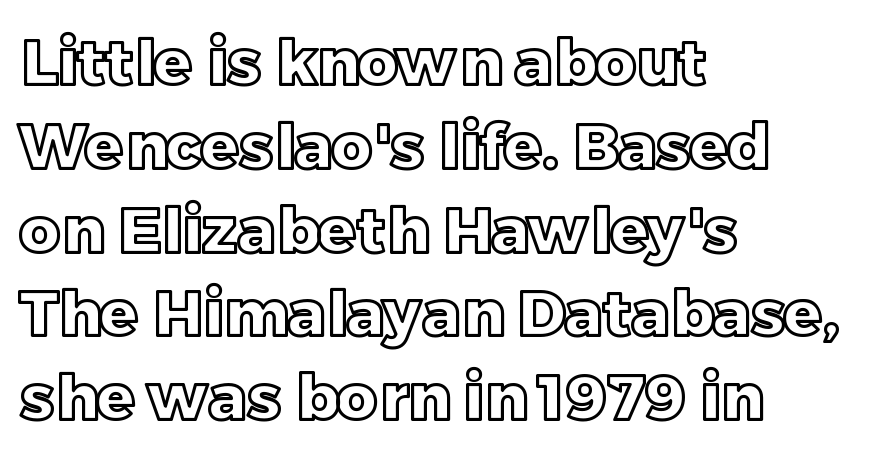
Q: Is the text italic (slanted)? A: No, it is upright.
Q: Is the text underlined? A: No.
Q: How is the paragraph aligned? A: Left-aligned.
Q: Is the spacing between letters normal or unusually wide? A: Normal.
Q: Is the spacing between lines tight, normal or loose? A: Normal.
Q: Width (condensed, normal, or wide)? A: Normal.
Q: x-height? A: Large.
Q: Monospaced? A: No.
